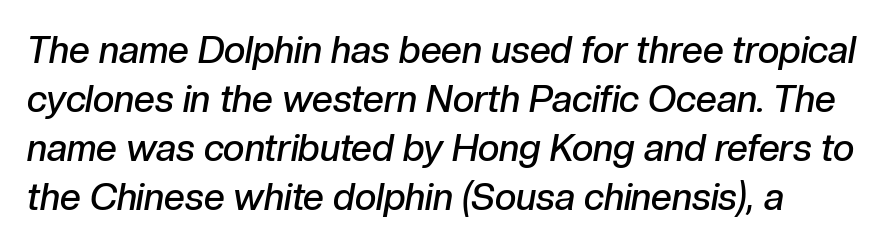
{"italic": "yes", "lean": "right", "slant_degrees": 10, "bold": "semi", "weight": "semibold", "width": "normal", "stroke_contrast": "low", "x_height": "medium", "monospaced": "no", "underline": "no", "line_spacing": "normal", "line_spacing_ratio": 1.32, "letter_spacing": "normal", "letter_spacing_em": 0.0, "glyph_px": 37}
